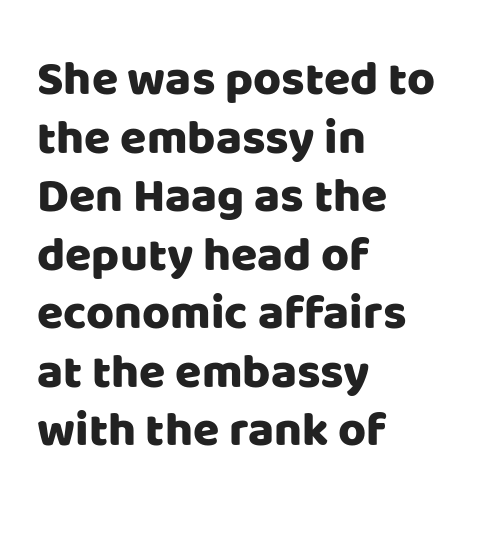
Check the space under the baseline: it is left empty. Observe the ordinary spacing: letters are neighbours, not strangers. Is this a sans? Yes — the strokes have no serifs. Reading down the block, your eye returns to a fixed left position each line.
